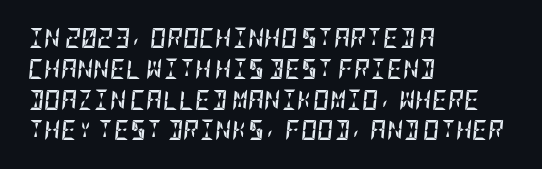
The image shows 20 px bold type, italic (leaning right); set left-aligned, normal line spacing (1.54x), normal letter spacing, not underlined.
